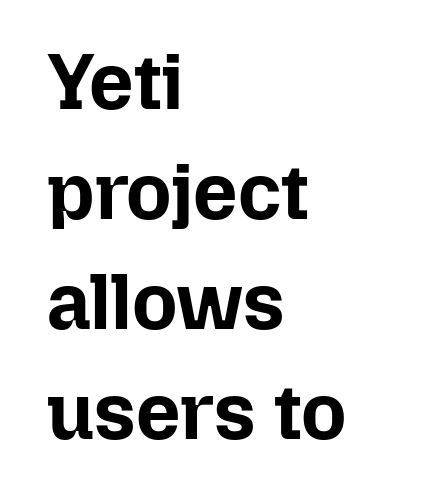
{"italic": "no", "bold": "yes", "weight": "bold", "width": "normal", "stroke_contrast": "low", "x_height": "medium", "monospaced": "no", "underline": "no", "align": "left", "line_spacing": "normal", "line_spacing_ratio": 1.41, "letter_spacing": "normal", "letter_spacing_em": 0.0, "glyph_px": 78}
